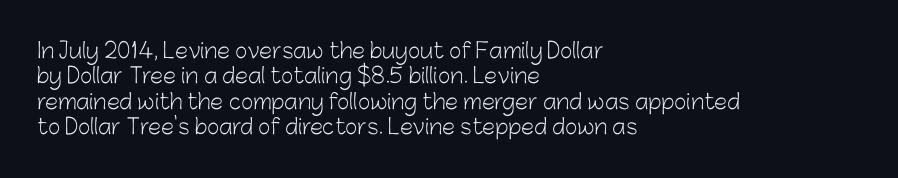
{"italic": "no", "bold": "no", "underline": "no", "align": "left", "line_spacing_ratio": 1.21, "letter_spacing": "normal", "letter_spacing_em": 0.0, "glyph_px": 21}
